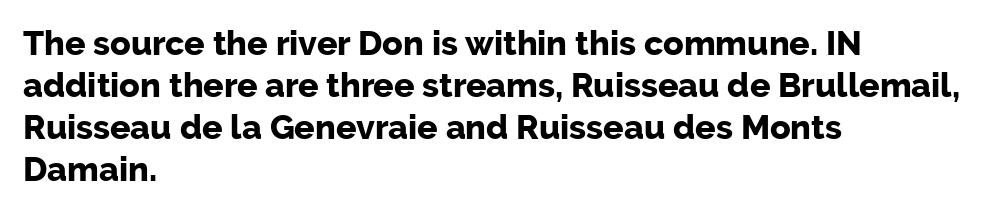
The image shows 34 px bold sans-serif type, upright; set left-aligned, line spacing 1.24x, normal letter spacing, not underlined; low stroke contrast and a medium x-height.
